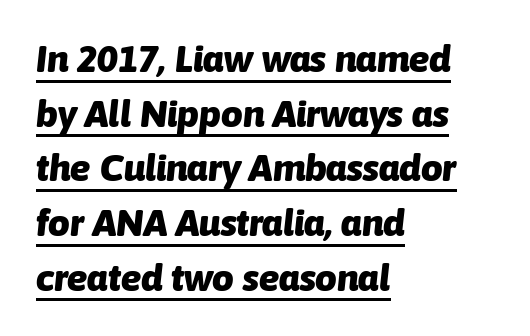
The image shows 38 px heavy type, italic (leaning right); set left-aligned, normal line spacing (1.44x), normal letter spacing, underlined; low stroke contrast and a medium x-height.
